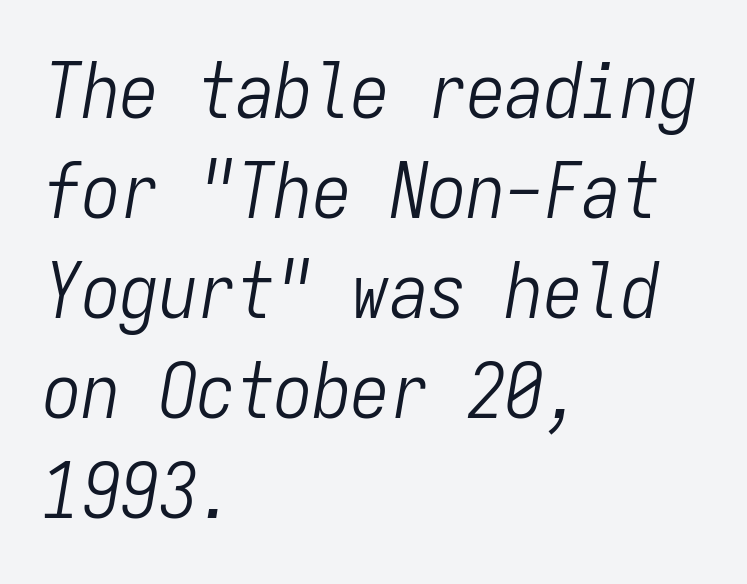
Q: Is the text bold? A: No.
Q: Is the text italic (slanted)? A: Yes, it leans right by about 9 degrees.
Q: Is the text underlined? A: No.
Q: How is the paragraph aligned? A: Left-aligned.
Q: Is the spacing between letters normal or unusually wide? A: Normal.
Q: Is the spacing between lines tight, normal or loose? A: Normal.
Q: Width (condensed, normal, or wide)? A: Condensed.
Q: Stroke contrast? A: Low.
Q: x-height? A: Medium.
Q: Monospaced? A: Yes.
